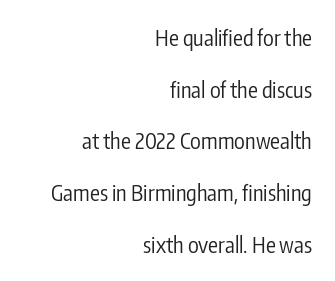
{"italic": "no", "bold": "no", "underline": "no", "align": "right", "line_spacing": "loose", "line_spacing_ratio": 2.35, "letter_spacing": "normal", "letter_spacing_em": 0.0, "glyph_px": 22}
